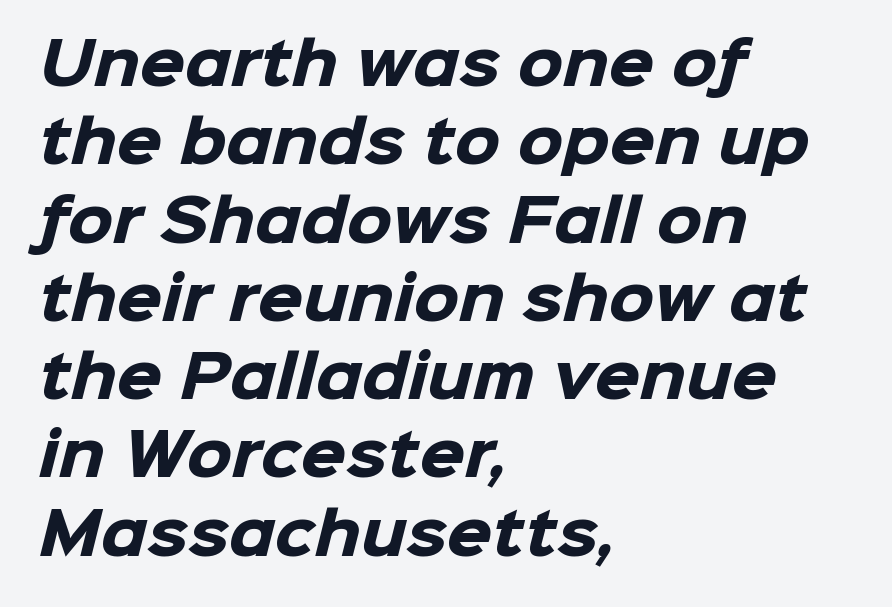
Q: Is the text bold? A: Yes.
Q: Is the typeface a serif or a sans-serif typeface? A: Sans-serif.
Q: Is the text underlined? A: No.
Q: How is the paragraph aligned? A: Left-aligned.
Q: Is the spacing between letters normal or unusually wide? A: Normal.
Q: Is the spacing between lines tight, normal or loose? A: Normal.
Q: Width (condensed, normal, or wide)? A: Normal.
Q: Stroke contrast? A: Low.
Q: x-height? A: Medium.
Q: Monospaced? A: No.
